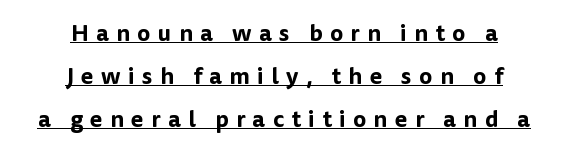
{"italic": "no", "underline": "yes", "align": "center", "line_spacing_ratio": 1.87, "letter_spacing": "wide", "letter_spacing_em": 0.32, "glyph_px": 23}
